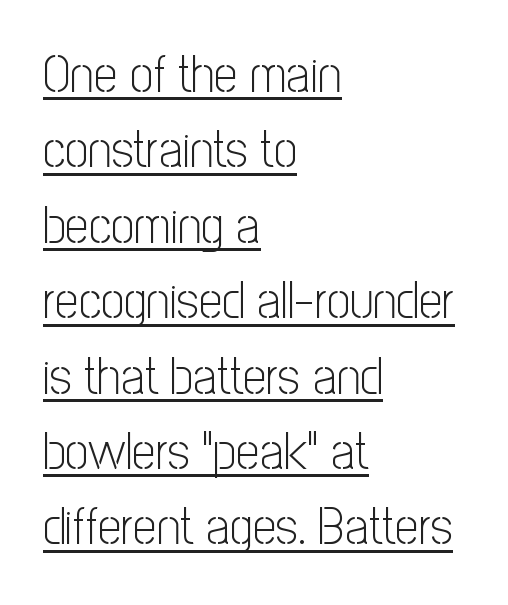
The image shows 52 px light, condensed sans-serif type, upright; set left-aligned, normal line spacing (1.45x), normal letter spacing, underlined; low stroke contrast and a medium x-height.
